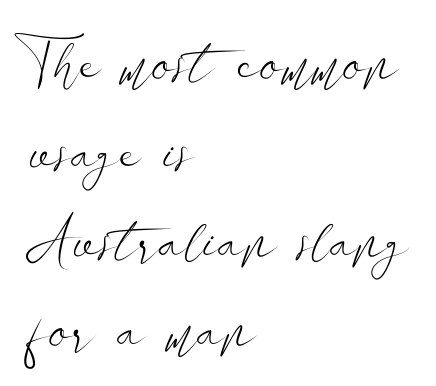
Q: Is the text bold? A: No.
Q: Is the text italic (slanted)? A: Yes.
Q: Is the typeface a serif or a sans-serif typeface? A: Sans-serif.
Q: Is the text underlined? A: No.
Q: How is the paragraph aligned? A: Left-aligned.
Q: Is the spacing between letters normal or unusually wide? A: Normal.
Q: Is the spacing between lines tight, normal or loose? A: Normal.
Q: Width (condensed, normal, or wide)? A: Wide.
Q: Stroke contrast? A: Low.
Q: x-height? A: Small.
Q: Monospaced? A: No.
